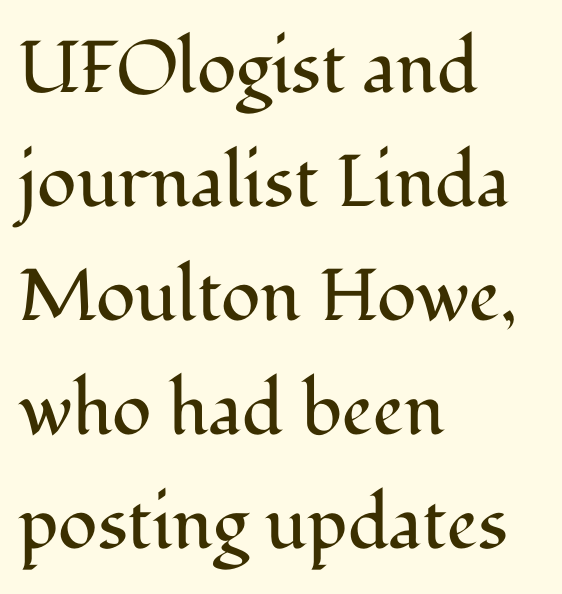
The image shows 73 px regular-weight serif type, upright; set left-aligned, normal line spacing (1.56x), normal letter spacing, not underlined; medium stroke contrast and a medium x-height.
